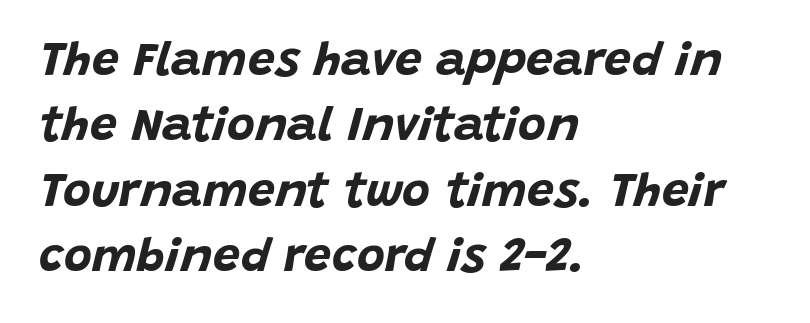
{"italic": "yes", "lean": "right", "slant_degrees": 15, "bold": "yes", "weight": "bold", "width": "normal", "stroke_contrast": "low", "x_height": "large", "monospaced": "no", "underline": "no", "align": "left", "line_spacing": "normal", "line_spacing_ratio": 1.36, "letter_spacing": "normal", "letter_spacing_em": 0.0, "glyph_px": 48}
